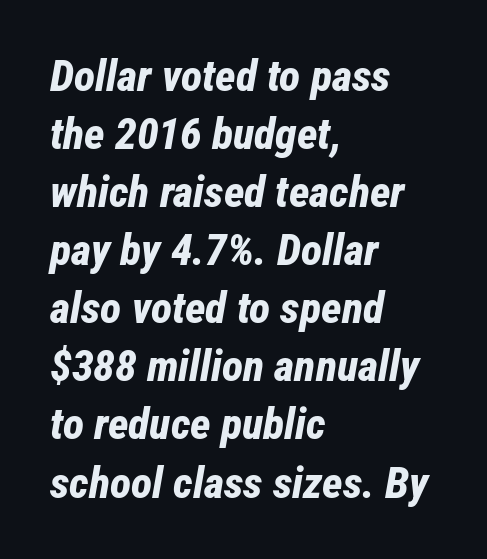
The image shows 44 px bold, condensed type, italic (leaning right); set left-aligned, normal line spacing (1.32x), normal letter spacing, not underlined; low stroke contrast and a medium x-height.
